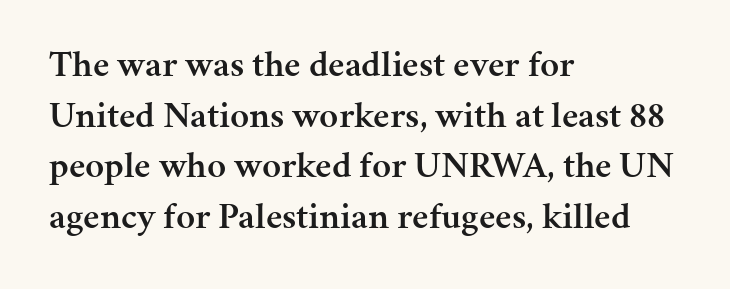
Letters rest on an invisible, unmarked baseline. These lines are rendered in a variable-pitch font. The letters stand upright; this is a roman face. Layout note: lines flush left.
